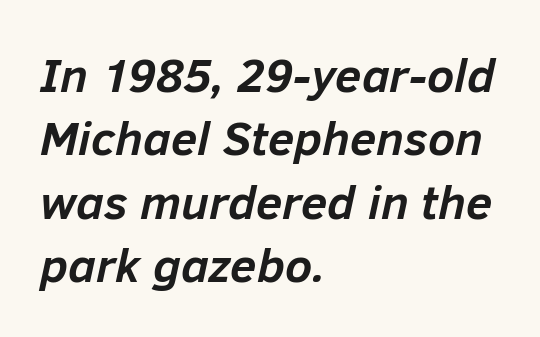
The image shows 48 px semibold type, italic (leaning right); set left-aligned, normal line spacing (1.32x), normal letter spacing, not underlined; low stroke contrast and a medium x-height.
